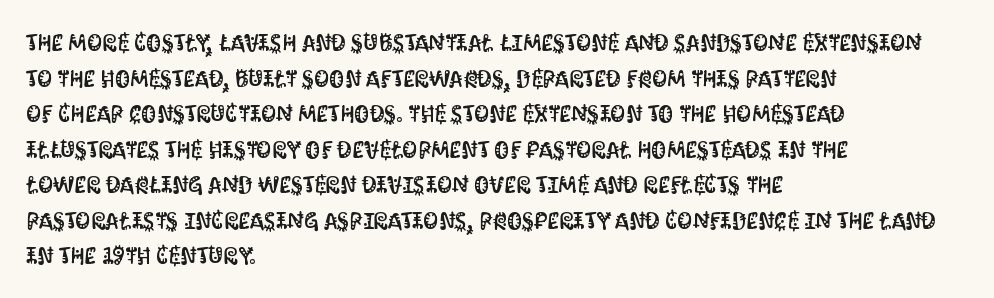
{"italic": "no", "underline": "no", "align": "left", "line_spacing": "normal", "line_spacing_ratio": 1.48, "letter_spacing": "normal", "letter_spacing_em": 0.0, "glyph_px": 24}
